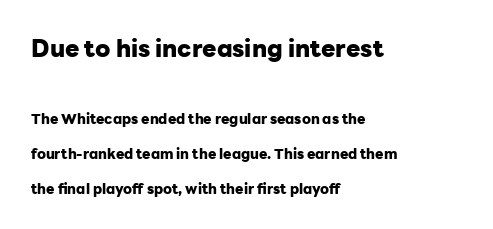
{"italic": "no", "bold": "yes", "underline": "no", "align": "left", "line_spacing": "loose", "line_spacing_ratio": 2.47, "letter_spacing": "normal", "letter_spacing_em": 0.0, "larger_block": "first", "size_ratio": 1.71, "glyph_px": 24}
